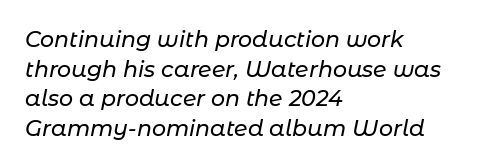
Q: Is the text italic (slanted)? A: Yes, it leans right by about 11 degrees.
Q: Is the text underlined? A: No.
Q: How is the paragraph aligned? A: Left-aligned.
Q: Is the spacing between letters normal or unusually wide? A: Normal.
Q: Is the spacing between lines tight, normal or loose? A: Normal.
